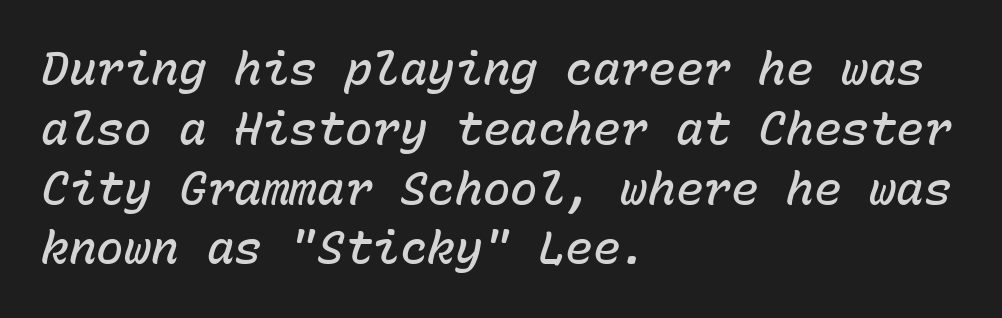
The image shows 46 px semibold type, italic (leaning right), monospaced; set left-aligned, normal line spacing (1.3x), normal letter spacing, not underlined; low stroke contrast and a medium x-height.
